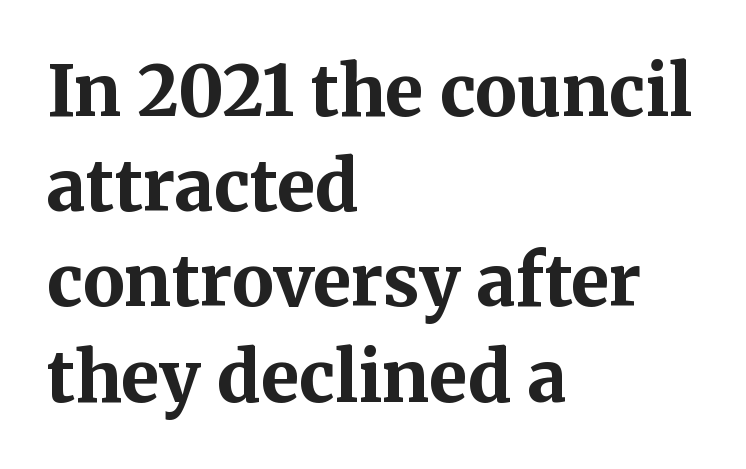
{"serif": "yes", "italic": "no", "bold": "yes", "weight": "bold", "width": "normal", "stroke_contrast": "medium", "x_height": "medium", "monospaced": "no", "underline": "no", "align": "left", "line_spacing": "normal", "line_spacing_ratio": 1.36, "letter_spacing": "normal", "letter_spacing_em": 0.0, "glyph_px": 70}
